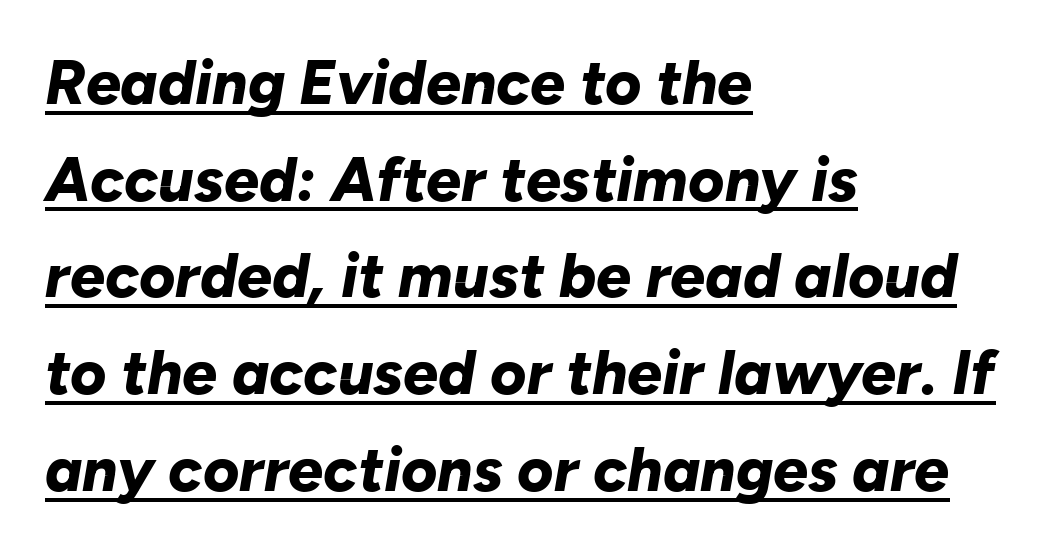
The image shows 62 px bold type, italic (leaning right); set left-aligned, normal line spacing (1.56x), normal letter spacing, underlined; low stroke contrast and a medium x-height.
